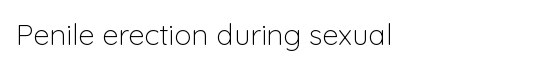
{"serif": "no", "italic": "no", "bold": "no", "weight": "light", "width": "normal", "stroke_contrast": "low", "x_height": "medium", "monospaced": "no", "underline": "no", "align": "left", "letter_spacing": "normal", "letter_spacing_em": 0.0, "glyph_px": 29}
